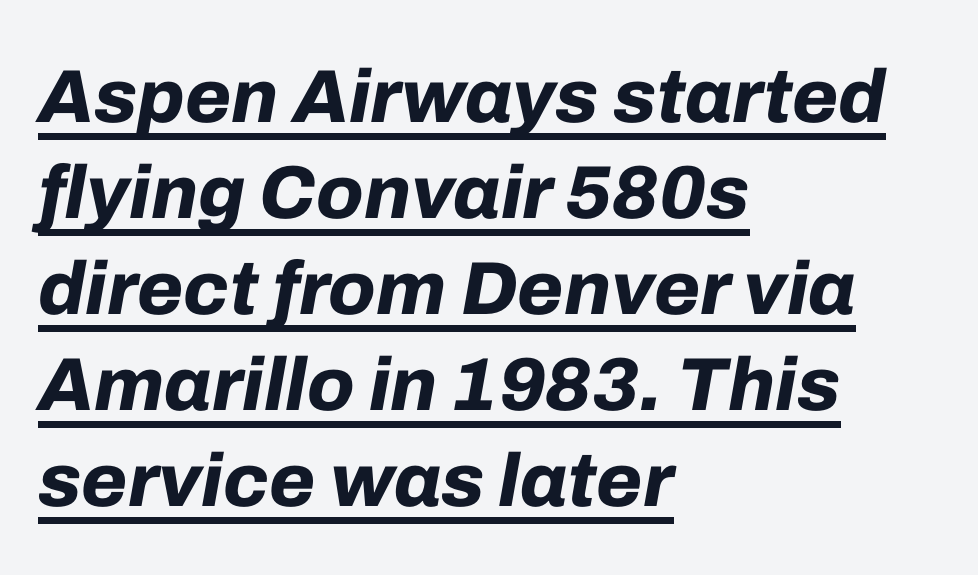
Q: Is the text bold? A: Yes.
Q: Is the text italic (slanted)? A: Yes, it leans right by about 10 degrees.
Q: Is the text underlined? A: Yes.
Q: How is the paragraph aligned? A: Left-aligned.
Q: Is the spacing between letters normal or unusually wide? A: Normal.
Q: Is the spacing between lines tight, normal or loose? A: Normal.
Q: Width (condensed, normal, or wide)? A: Normal.
Q: Stroke contrast? A: Low.
Q: x-height? A: Medium.
Q: Monospaced? A: No.
